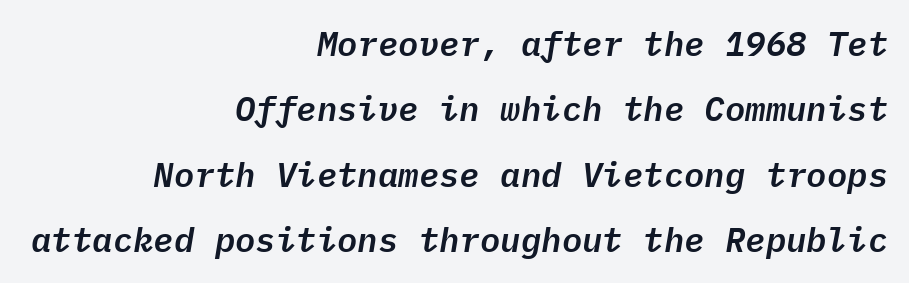
The glyphs are unaccompanied by any horizontal stroke below them. Style check: oblique. In terms of leading, this rendering errs on the spacious side. Each word holds together tightly as a unit, with standard inter-letter gaps.
